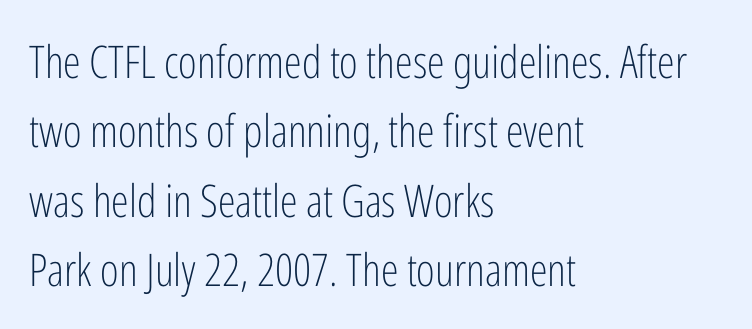
Q: Is the text bold? A: No.
Q: Is the text italic (slanted)? A: No, it is upright.
Q: Is the typeface a serif or a sans-serif typeface? A: Sans-serif.
Q: Is the text underlined? A: No.
Q: How is the paragraph aligned? A: Left-aligned.
Q: Is the spacing between letters normal or unusually wide? A: Normal.
Q: Is the spacing between lines tight, normal or loose? A: Normal.
Q: Width (condensed, normal, or wide)? A: Condensed.
Q: Stroke contrast? A: Low.
Q: x-height? A: Medium.
Q: Monospaced? A: No.
